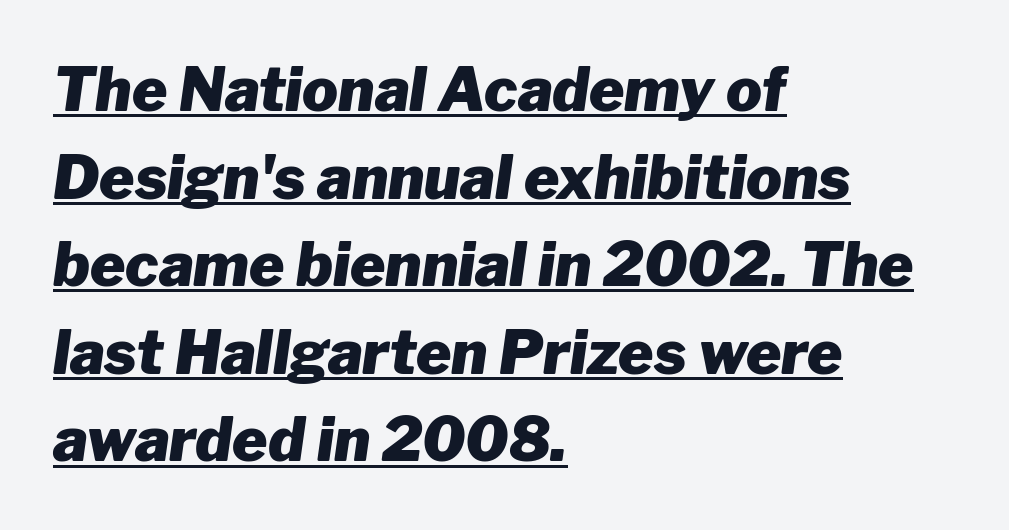
The image shows 60 px heavy type, italic (leaning right); set left-aligned, normal line spacing (1.46x), normal letter spacing, underlined; low stroke contrast and a medium x-height.
